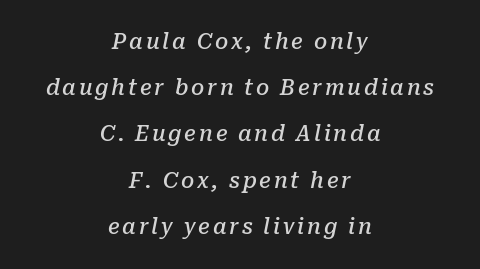
Q: Is the text bold? A: Semi-bold.
Q: Is the text italic (slanted)? A: Yes, it leans right by about 10 degrees.
Q: Is the text underlined? A: No.
Q: How is the paragraph aligned? A: Centered.
Q: Is the spacing between lines tight, normal or loose? A: Loose.
